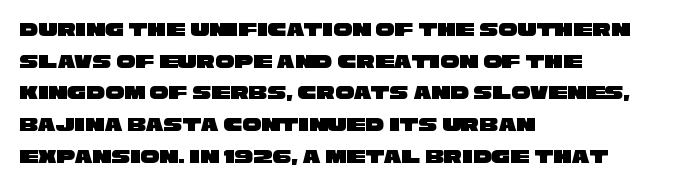
The image shows 21 px text type; set left-aligned, normal line spacing (1.51x), normal letter spacing, not underlined.
